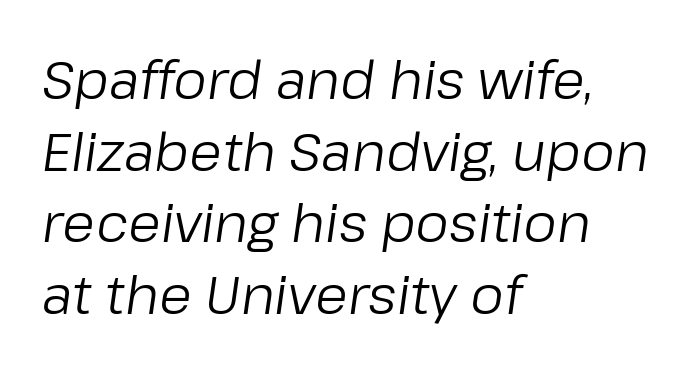
The image shows 53 px regular-weight type, italic (leaning right); set left-aligned, normal line spacing (1.35x), normal letter spacing, not underlined; low stroke contrast and a medium x-height.
